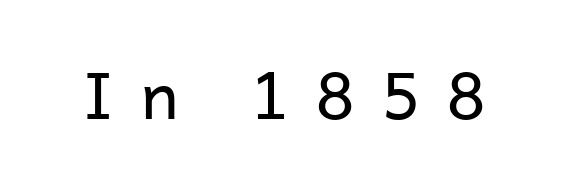
The image shows 65 px regular-weight sans-serif type, upright; set unusually wide letter spacing (+0.42 em), not underlined; low stroke contrast and a medium x-height.
